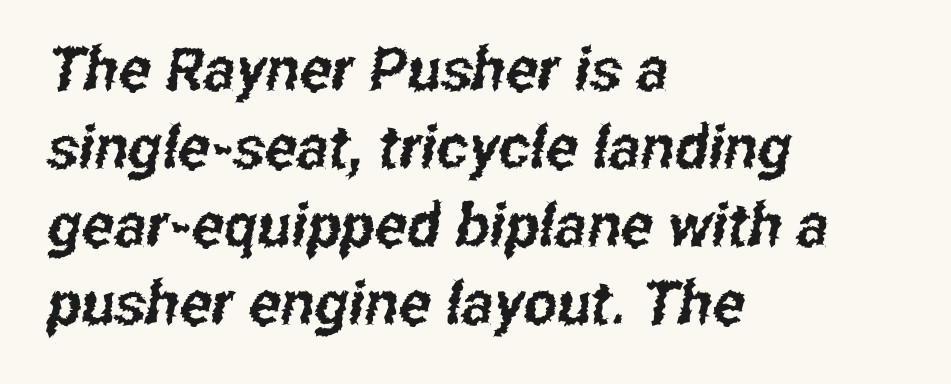
{"serif": "no", "width": "condensed", "stroke_contrast": "low", "x_height": "medium", "monospaced": "no", "underline": "no", "align": "left", "line_spacing": "normal", "line_spacing_ratio": 1.3, "letter_spacing": "normal", "letter_spacing_em": 0.0, "glyph_px": 60}
